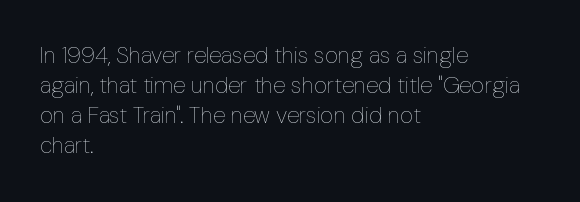
Q: Is the text bold? A: No.
Q: Is the text italic (slanted)? A: No, it is upright.
Q: Is the text underlined? A: No.
Q: How is the paragraph aligned? A: Left-aligned.
Q: Is the spacing between letters normal or unusually wide? A: Normal.
Q: Is the spacing between lines tight, normal or loose? A: Normal.
